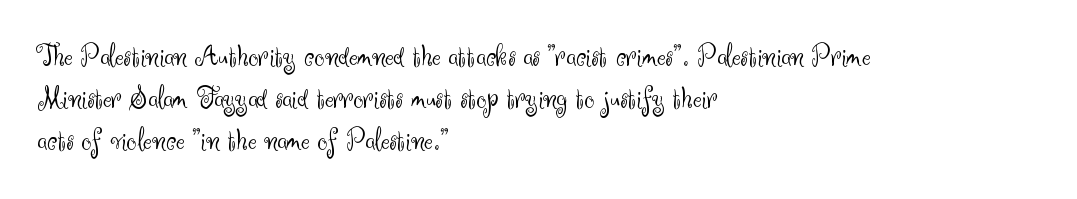
Q: Is the text bold? A: No.
Q: Is the text italic (slanted)? A: No, it is upright.
Q: Is the typeface a serif or a sans-serif typeface? A: Sans-serif.
Q: Is the text underlined? A: No.
Q: How is the paragraph aligned? A: Left-aligned.
Q: Is the spacing between letters normal or unusually wide? A: Normal.
Q: Is the spacing between lines tight, normal or loose? A: Normal.
Q: Width (condensed, normal, or wide)? A: Normal.
Q: Stroke contrast? A: Medium.
Q: x-height? A: Small.
Q: Monospaced? A: No.
